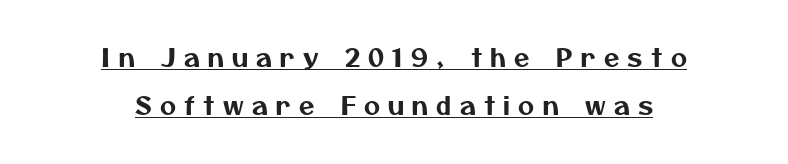
The image shows 25 px text type; set centered, loose line spacing (1.93x), unusually wide letter spacing (+0.33 em), underlined.
